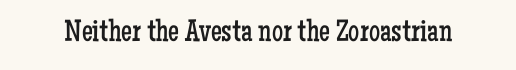
The letters stand straight up with perfectly vertical stems. Is this a sans? No — the strokes have serifs. Spacing between characters is what you'd get straight out of the box. Descender tails drop into unmarked territory. The face used here is proportionally spaced, like ordinary book or web type. The font sits on the lighter half of the weight spectrum, regular included.
